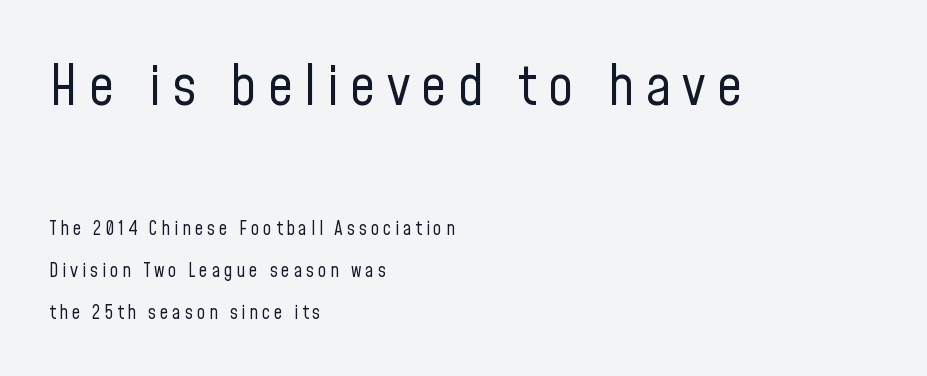
{"serif": "no", "italic": "no", "bold": "no", "weight": "regular", "width": "condensed", "stroke_contrast": "low", "x_height": "medium", "monospaced": "no", "underline": "no", "align": "left", "line_spacing": "loose", "line_spacing_ratio": 2.19, "letter_spacing": "wide", "letter_spacing_em": 0.2, "larger_block": "first", "size_ratio": 2.95, "glyph_px": 56}
